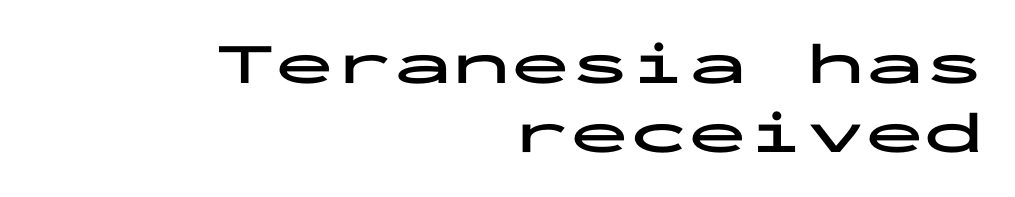
Q: Is the text bold? A: Yes.
Q: Is the text italic (slanted)? A: No, it is upright.
Q: Is the typeface a serif or a sans-serif typeface? A: Sans-serif.
Q: Is the text underlined? A: No.
Q: How is the paragraph aligned? A: Right-aligned.
Q: Is the spacing between letters normal or unusually wide? A: Normal.
Q: Width (condensed, normal, or wide)? A: Wide.
Q: Stroke contrast? A: Low.
Q: x-height? A: Medium.
Q: Monospaced? A: Yes.
